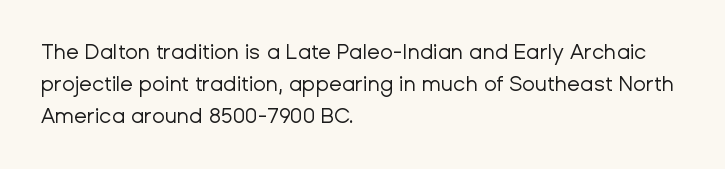
{"italic": "no", "bold": "no", "underline": "no", "align": "left", "line_spacing": "normal", "line_spacing_ratio": 1.52, "letter_spacing": "normal", "letter_spacing_em": 0.0, "glyph_px": 21}
